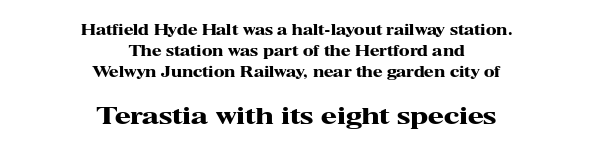
The image shows 23 px bold type, upright; set centered, normal line spacing (1.51x), normal letter spacing, not underlined; the second (bottom) block is 1.64x larger.
